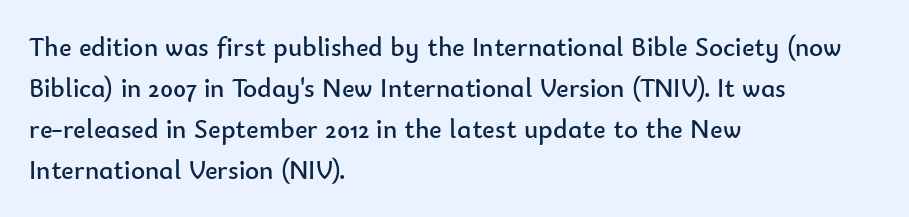
{"italic": "no", "bold": "no", "underline": "no", "align": "left", "line_spacing": "normal", "line_spacing_ratio": 1.52, "letter_spacing": "normal", "letter_spacing_em": 0.0, "glyph_px": 27}
